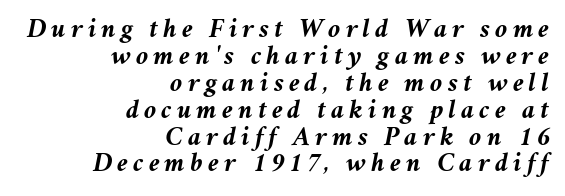
Style check: oblique. Set as a true bold cut, around the 700 mark. Each row of text sits above clean, open space. This sample has the flowing, uneven cadence of proportional lettering. One-word summary of the alignment: right.
